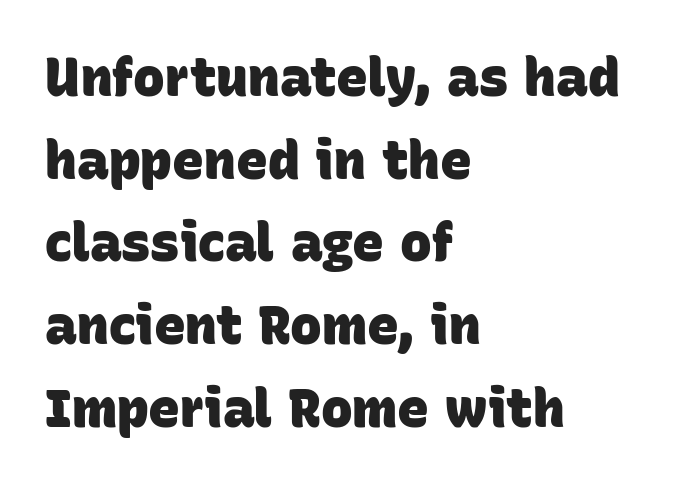
Leftover space on each line is placed entirely after the last word. The face used here is rendered with its standard letterfit. This sample has the flowing, uneven cadence of proportional lettering. Rule under the text: the space is simply empty. The face used here has the dense, thick strokes of a bold. Students, observe: this is what conventionally led text looks like.
